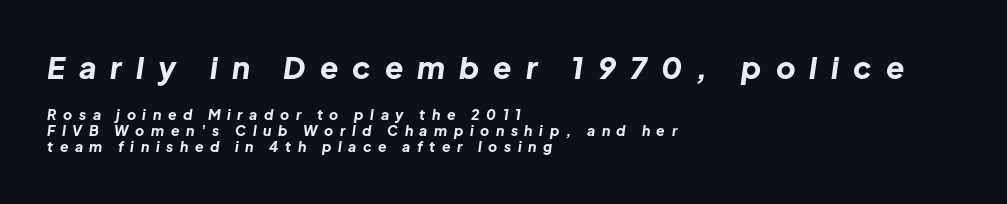
{"italic": "yes", "lean": "right", "slant_degrees": 8, "bold": "yes", "weight": "bold", "width": "normal", "stroke_contrast": "low", "x_height": "medium", "monospaced": "no", "underline": "no", "align": "left", "line_spacing": "tight", "line_spacing_ratio": 1.14, "letter_spacing": "wide", "letter_spacing_em": 0.47, "larger_block": "first", "size_ratio": 2.14, "glyph_px": 30}
